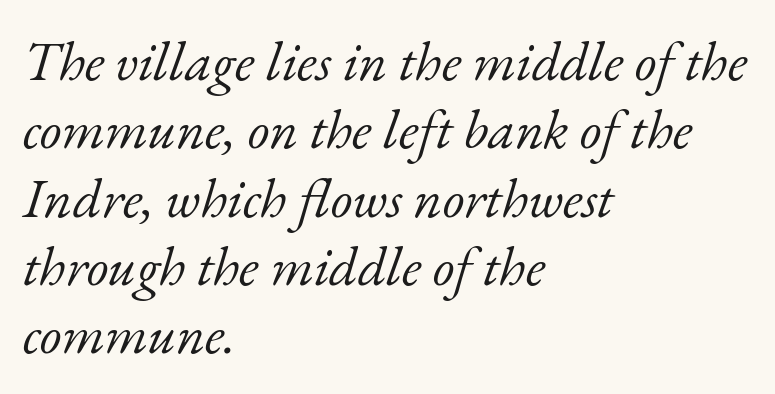
{"serif": "yes", "italic": "yes", "lean": "right", "slant_degrees": 17, "bold": "no", "weight": "light", "width": "normal", "stroke_contrast": "low", "x_height": "small", "monospaced": "no", "underline": "no", "align": "left", "line_spacing_ratio": 1.22, "letter_spacing": "normal", "letter_spacing_em": 0.0, "glyph_px": 56}
